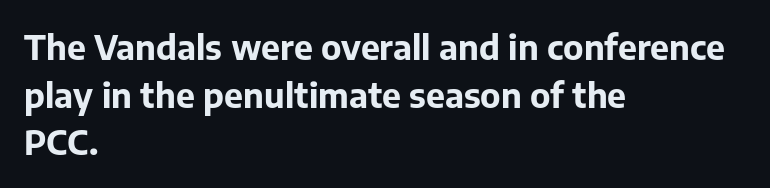
{"serif": "no", "italic": "no", "bold": "yes", "weight": "bold", "width": "normal", "stroke_contrast": "low", "x_height": "medium", "monospaced": "no", "underline": "no", "align": "left", "line_spacing": "normal", "line_spacing_ratio": 1.4, "letter_spacing": "normal", "letter_spacing_em": 0.0, "glyph_px": 34}
